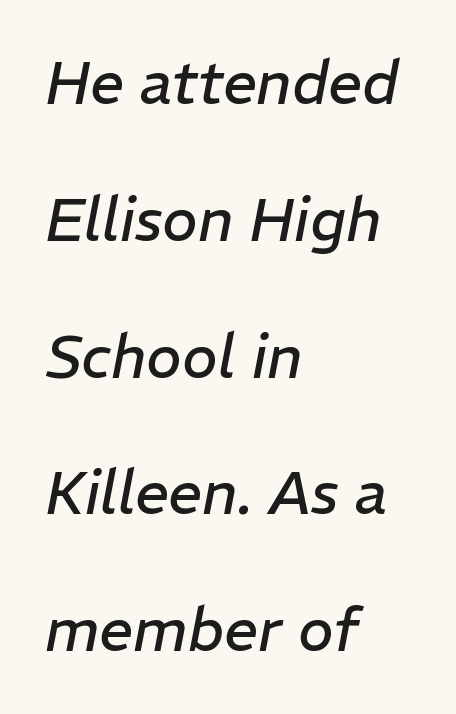
The image shows 60 px regular-weight type, italic (leaning right); set left-aligned, loose line spacing (2.28x), normal letter spacing, not underlined; low stroke contrast and a medium x-height.
